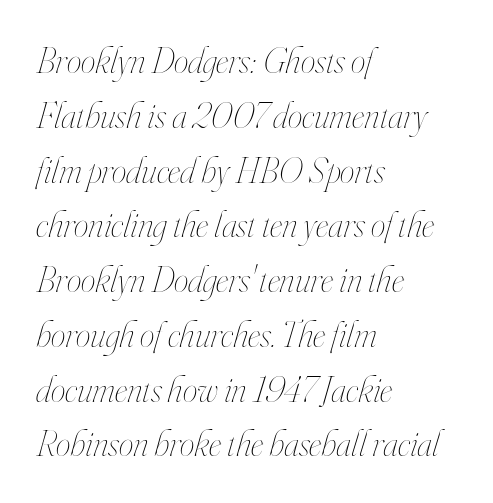
Q: Is the text bold? A: No.
Q: Is the text italic (slanted)? A: Yes, it leans right by about 16 degrees.
Q: Is the text underlined? A: No.
Q: How is the paragraph aligned? A: Left-aligned.
Q: Is the spacing between letters normal or unusually wide? A: Normal.
Q: Is the spacing between lines tight, normal or loose? A: Normal.
Q: Width (condensed, normal, or wide)? A: Condensed.
Q: Stroke contrast? A: High.
Q: x-height? A: Small.
Q: Monospaced? A: No.
